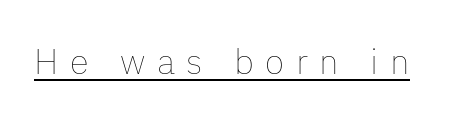
{"italic": "no", "bold": "no", "weight": "thin", "width": "normal", "stroke_contrast": "low", "x_height": "medium", "monospaced": "no", "underline": "yes", "letter_spacing": "wide", "letter_spacing_em": 0.33, "glyph_px": 35}
